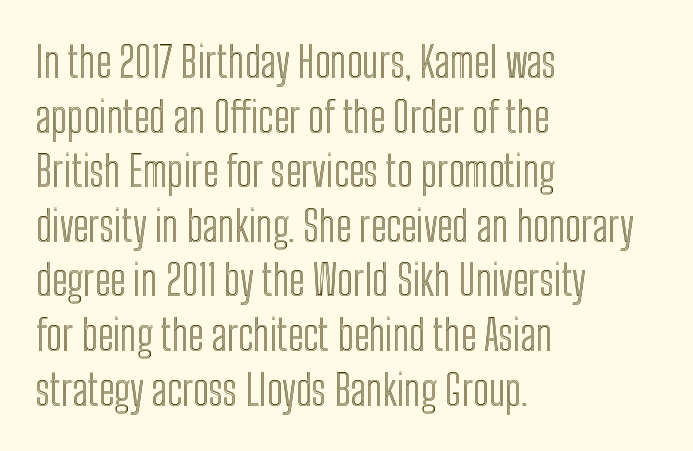
The image shows 42 px condensed type, upright; set left-aligned, normal line spacing (1.3x), normal letter spacing, not underlined; a medium x-height.
